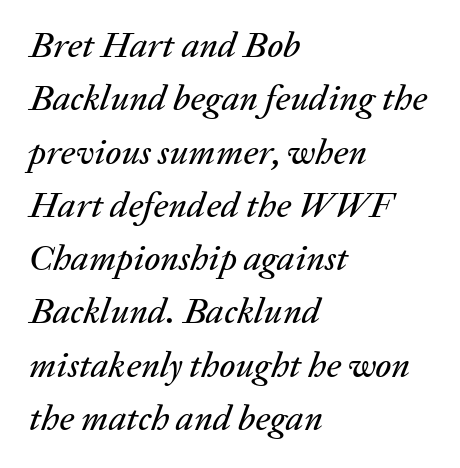
{"italic": "yes", "lean": "right", "slant_degrees": 20, "width": "normal", "stroke_contrast": "low", "x_height": "medium", "monospaced": "no", "underline": "no", "align": "left", "line_spacing": "normal", "line_spacing_ratio": 1.48, "letter_spacing": "normal", "letter_spacing_em": 0.0, "glyph_px": 36}
